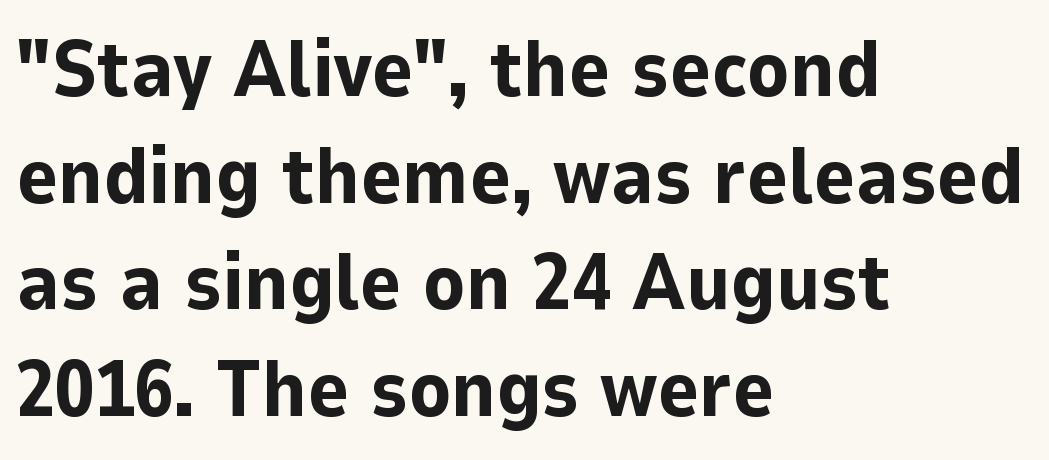
{"serif": "no", "italic": "no", "bold": "yes", "weight": "bold", "width": "normal", "stroke_contrast": "low", "x_height": "medium", "monospaced": "no", "underline": "no", "align": "left", "line_spacing": "normal", "line_spacing_ratio": 1.35, "letter_spacing": "normal", "letter_spacing_em": 0.0, "glyph_px": 79}
